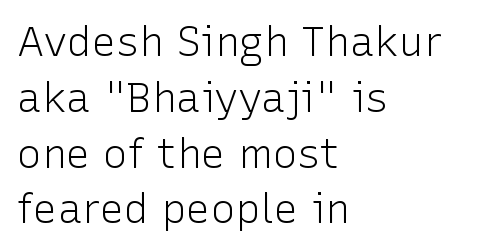
The image shows 41 px light sans-serif type, upright; set left-aligned, normal line spacing (1.36x), normal letter spacing, not underlined; low stroke contrast and a medium x-height.
